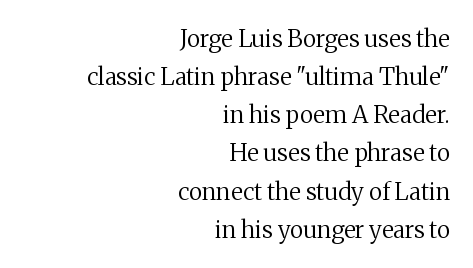
{"italic": "no", "bold": "no", "underline": "no", "align": "right", "line_spacing": "normal", "line_spacing_ratio": 1.59, "letter_spacing": "normal", "letter_spacing_em": 0.0, "glyph_px": 24}
